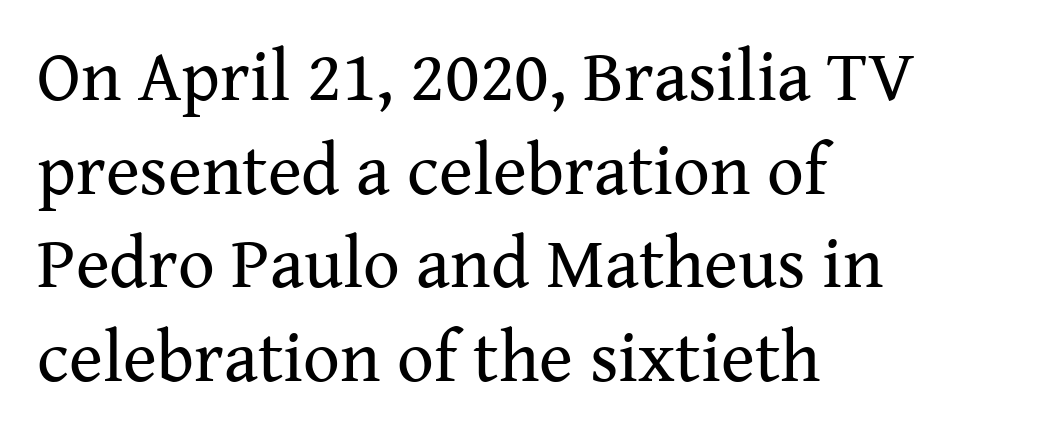
{"serif": "yes", "italic": "no", "bold": "no", "weight": "regular", "width": "normal", "stroke_contrast": "medium", "x_height": "medium", "monospaced": "no", "underline": "no", "align": "left", "line_spacing": "normal", "line_spacing_ratio": 1.3, "letter_spacing": "normal", "letter_spacing_em": 0.0, "glyph_px": 72}
